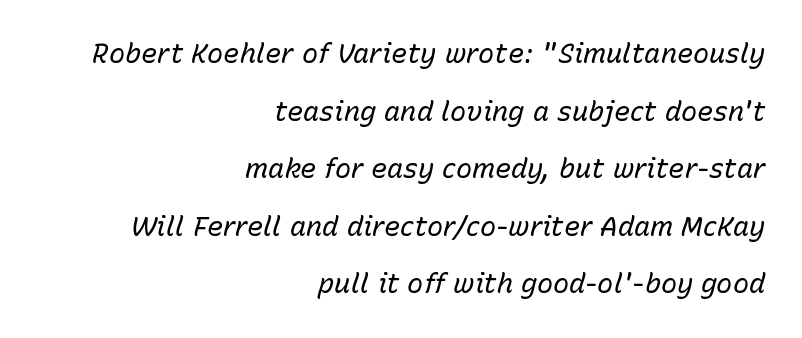
Weight: in the light-to-regular range. The face used here is rendered with its standard letterfit. Style check: oblique. Notice the wide empty band between every row — that's loose leading.
